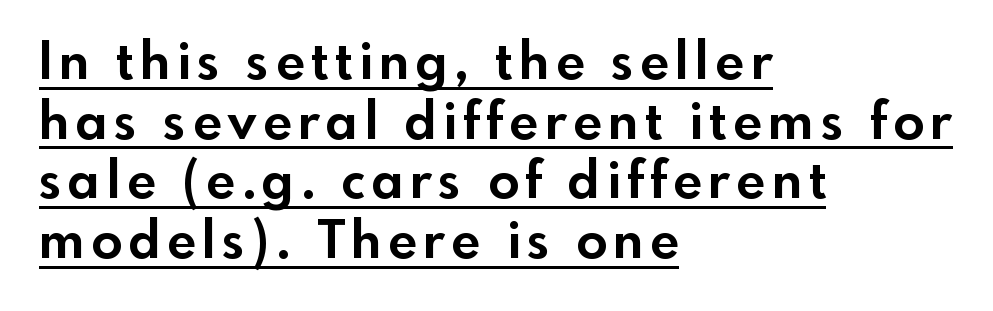
You could not count columns in this text — the font is proportionally spaced. Reading down the block, your eye returns to a fixed left position each line. What kind of face is this? One without serifs — a sans. Vertical strokes here are truly vertical.
